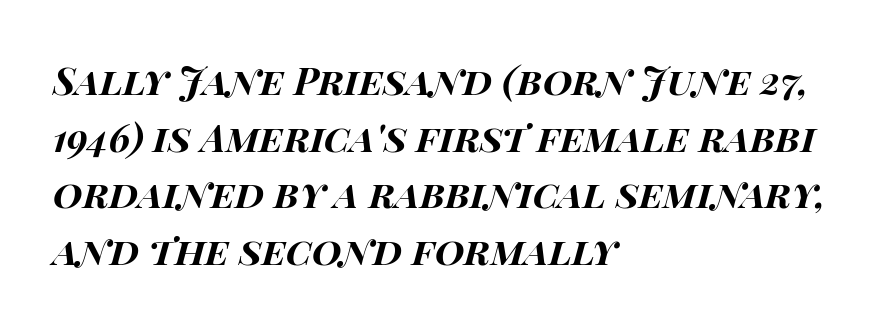
{"italic": "yes", "lean": "right", "slant_degrees": 15, "bold": "yes", "weight": "bold", "width": "wide", "stroke_contrast": "high", "x_height": "large", "monospaced": "no", "underline": "no", "align": "left", "line_spacing": "normal", "line_spacing_ratio": 1.49, "letter_spacing": "normal", "letter_spacing_em": 0.0, "glyph_px": 38}
